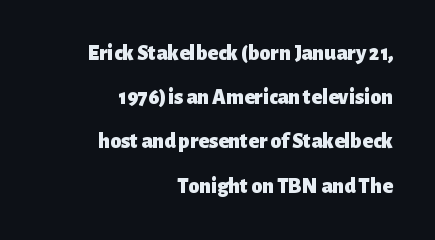
{"italic": "no", "bold": "yes", "underline": "no", "align": "right", "line_spacing": "loose", "line_spacing_ratio": 2.01, "letter_spacing": "normal", "letter_spacing_em": 0.0, "glyph_px": 22}
